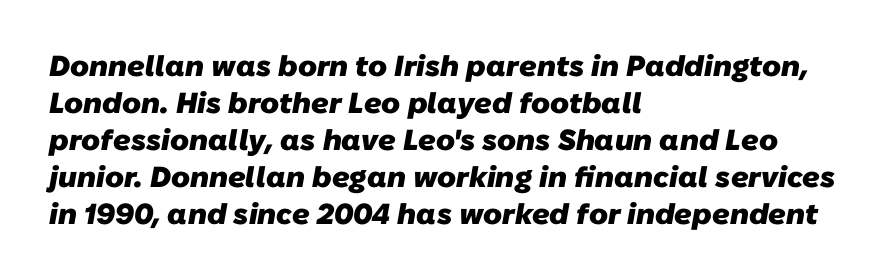
{"serif": "no", "bold": "yes", "weight": "heavy", "width": "normal", "stroke_contrast": "low", "x_height": "medium", "monospaced": "no", "underline": "no", "align": "left", "line_spacing": "normal", "line_spacing_ratio": 1.28, "letter_spacing": "normal", "letter_spacing_em": 0.0, "glyph_px": 29}
